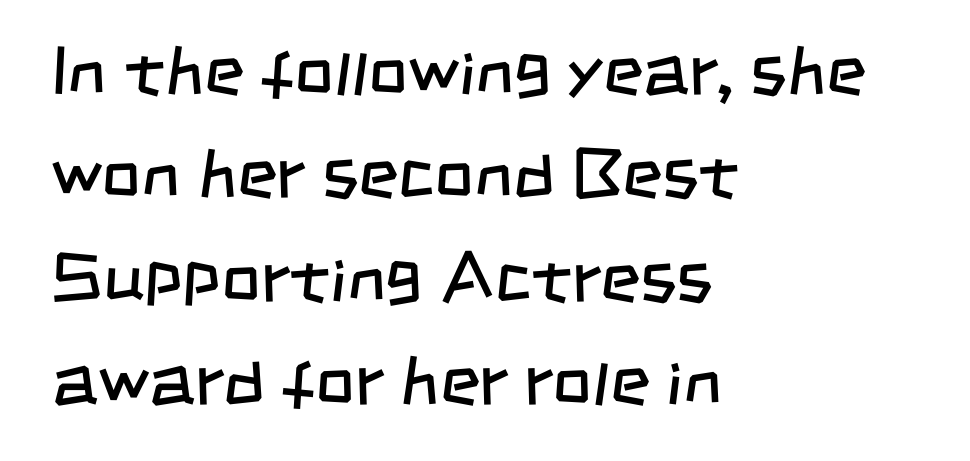
Quick note: underline off. The face used here is rendered with its standard letterfit. Vertically, the passage feels balanced, rows spaced as you'd expect. The passage shown is not bold in any degree.
